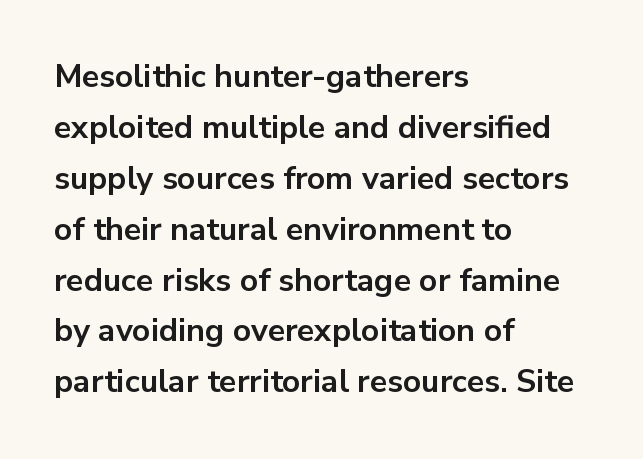
Each new line begins a customary step beneath the previous one. Serifs: no, the terminals of the letterforms are clean. Character widths vary here, with narrow letters taking less room than wide ones. Italic? Not at all — the glyphs are vertical.
